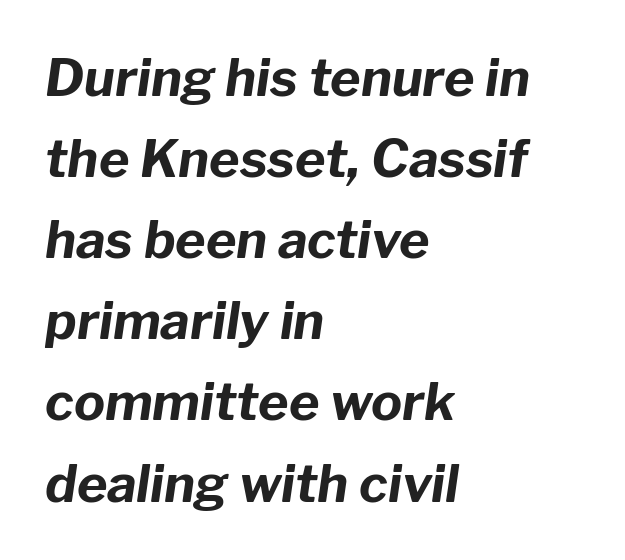
The image shows 52 px bold type, italic (leaning right); set left-aligned, normal line spacing (1.56x), normal letter spacing, not underlined; low stroke contrast and a medium x-height.
